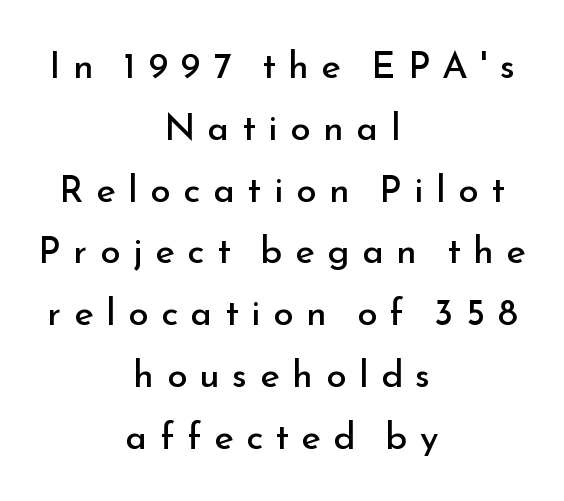
{"serif": "no", "italic": "no", "bold": "no", "weight": "regular", "width": "normal", "stroke_contrast": "low", "x_height": "small", "monospaced": "no", "underline": "no", "align": "center", "line_spacing": "normal", "line_spacing_ratio": 1.67, "letter_spacing": "wide", "letter_spacing_em": 0.34, "glyph_px": 37}
